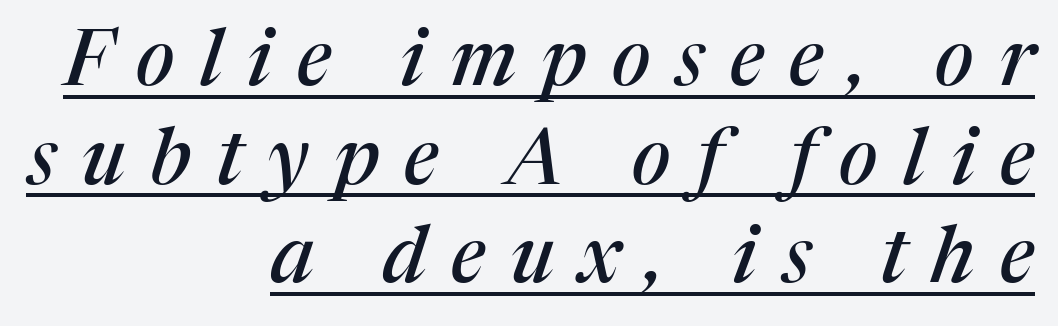
Q: Is the text italic (slanted)? A: Yes, it leans right by about 17 degrees.
Q: Is the typeface a serif or a sans-serif typeface? A: Serif.
Q: Is the text underlined? A: Yes.
Q: How is the paragraph aligned? A: Right-aligned.
Q: Is the spacing between letters normal or unusually wide? A: Unusually wide.
Q: Is the spacing between lines tight, normal or loose? A: Normal.
Q: Width (condensed, normal, or wide)? A: Normal.
Q: Stroke contrast? A: Medium.
Q: x-height? A: Medium.
Q: Monospaced? A: No.
